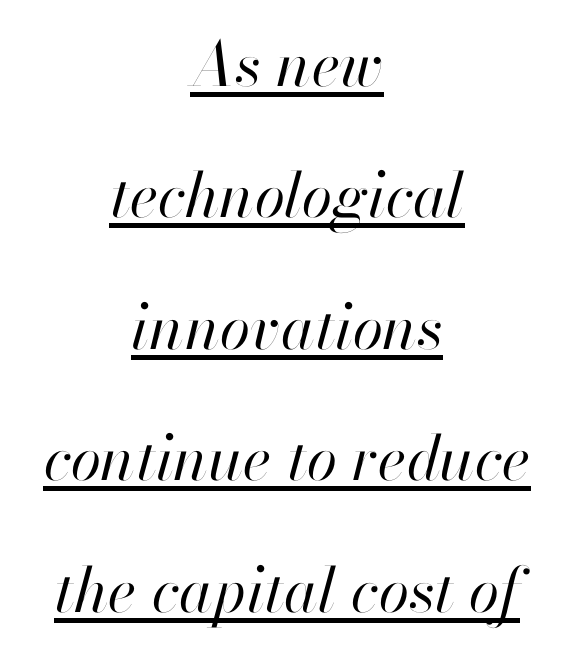
{"italic": "yes", "lean": "right", "slant_degrees": 13, "bold": "no", "weight": "regular", "width": "normal", "stroke_contrast": "high", "x_height": "small", "monospaced": "no", "underline": "yes", "align": "center", "line_spacing": "loose", "line_spacing_ratio": 2.12, "letter_spacing": "normal", "letter_spacing_em": 0.0, "glyph_px": 62}
